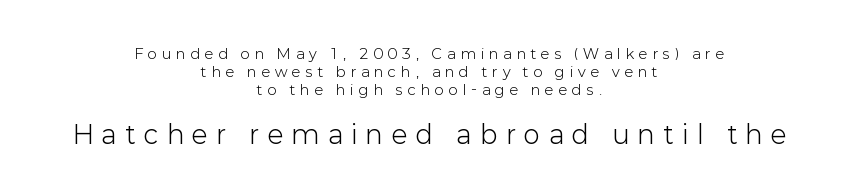
{"italic": "no", "bold": "no", "underline": "no", "align": "center", "line_spacing": "normal", "line_spacing_ratio": 1.29, "letter_spacing": "wide", "letter_spacing_em": 0.35, "larger_block": "second", "size_ratio": 1.79, "glyph_px": 25}
